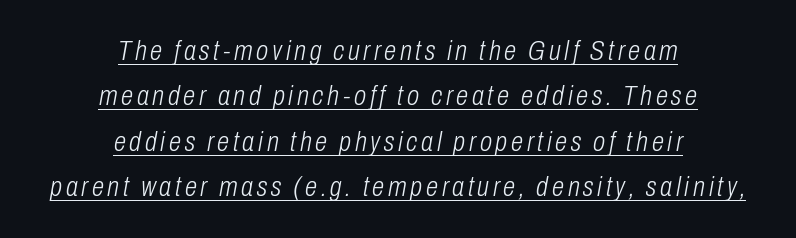
Q: Is the text bold? A: No.
Q: Is the text italic (slanted)? A: Yes, it leans right by about 10 degrees.
Q: Is the text underlined? A: Yes.
Q: How is the paragraph aligned? A: Centered.
Q: Is the spacing between lines tight, normal or loose? A: Normal.
Q: Width (condensed, normal, or wide)? A: Condensed.
Q: Stroke contrast? A: Low.
Q: x-height? A: Medium.
Q: Monospaced? A: No.
